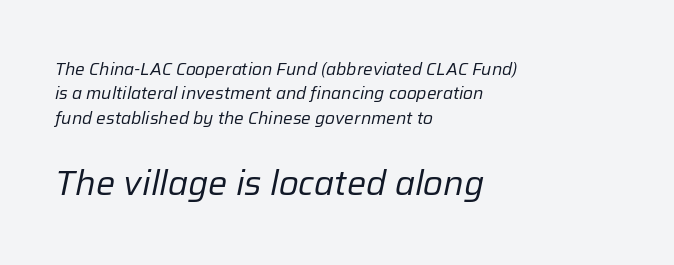
The image shows 34 px regular-weight type, italic (leaning right); set left-aligned, normal line spacing (1.44x), normal letter spacing, not underlined; the second (bottom) block is 2.0x larger; low stroke contrast and a medium x-height.
